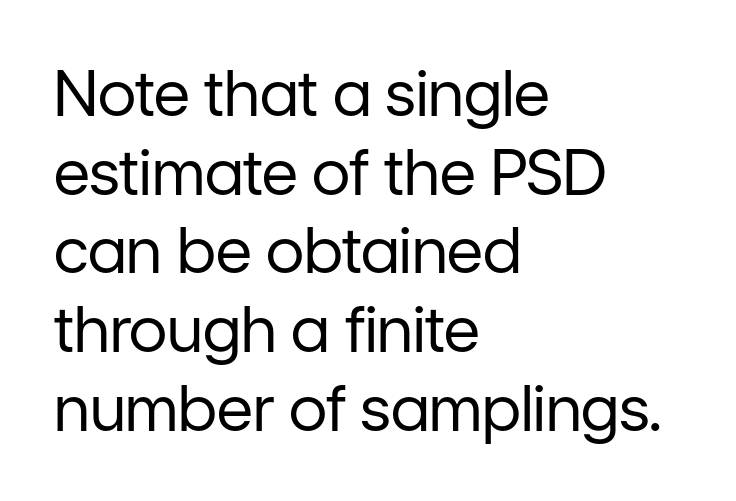
Check the space under the baseline: it is left empty. Stems here are at most as thick as an everyday book face. Italic? Not at all — the glyphs are vertical. Vertically, the passage feels balanced, rows spaced as you'd expect. Stroke terminals: plain, sans-serif.
